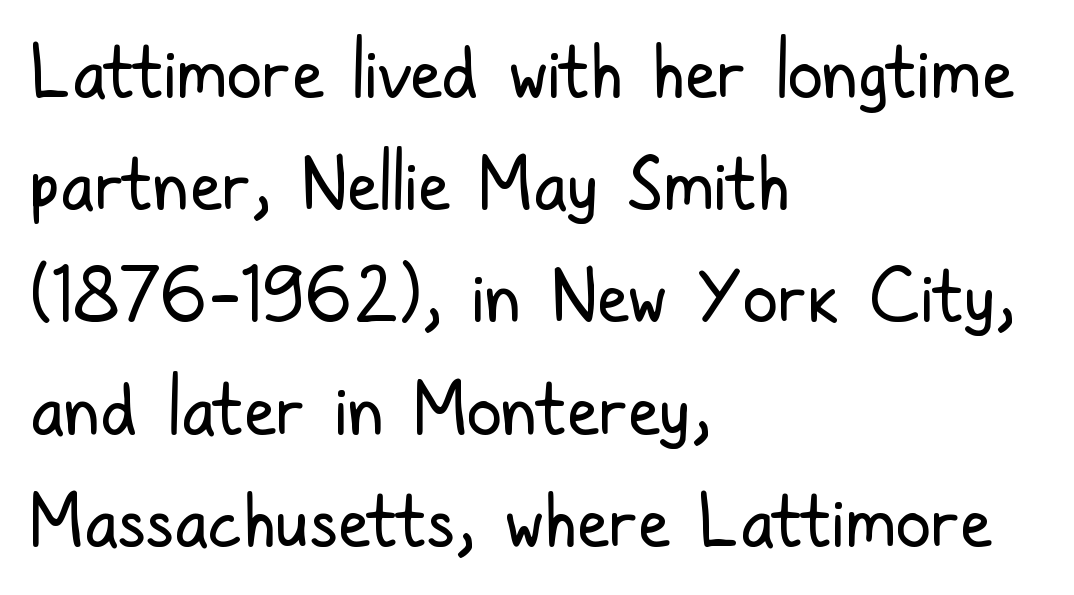
{"serif": "no", "italic": "no", "bold": "no", "weight": "regular", "width": "condensed", "stroke_contrast": "low", "x_height": "medium", "monospaced": "no", "underline": "no", "align": "left", "line_spacing": "normal", "line_spacing_ratio": 1.58, "letter_spacing": "normal", "letter_spacing_em": 0.0, "glyph_px": 71}
